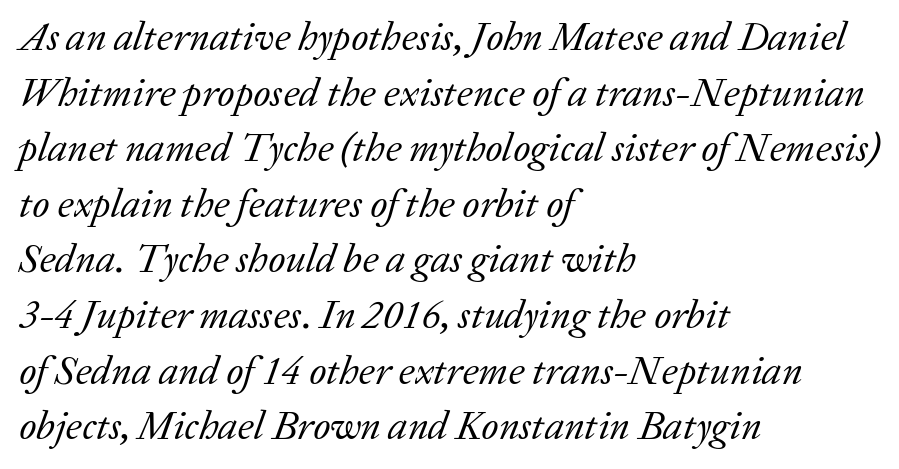
The image shows 40 px regular-weight serif type, italic (leaning right); set left-aligned, normal line spacing (1.39x), normal letter spacing, not underlined; low stroke contrast and a medium x-height.
